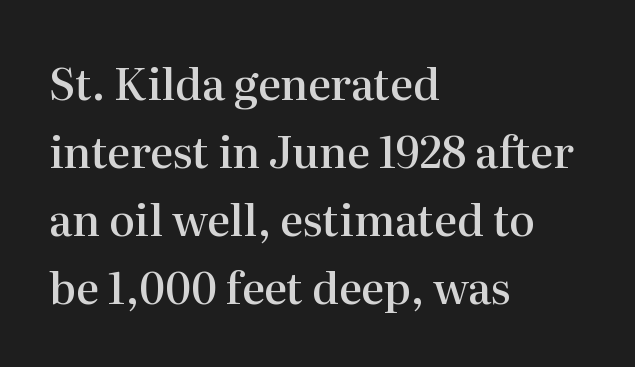
The image shows 43 px semibold serif type, upright; set left-aligned, normal line spacing (1.58x), normal letter spacing, not underlined; high stroke contrast and a medium x-height.
